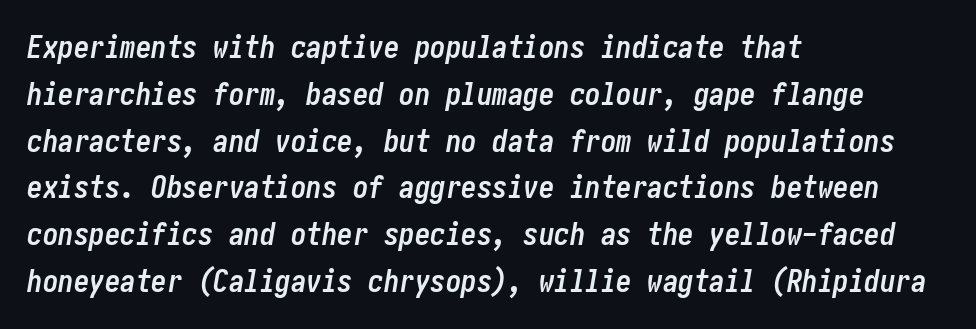
{"italic": "yes", "lean": "right", "slant_degrees": 10, "bold": "yes", "weight": "semibold", "width": "condensed", "stroke_contrast": "low", "x_height": "medium", "underline": "no", "align": "left", "line_spacing": "normal", "line_spacing_ratio": 1.51, "letter_spacing": "normal", "letter_spacing_em": 0.0, "glyph_px": 31}
